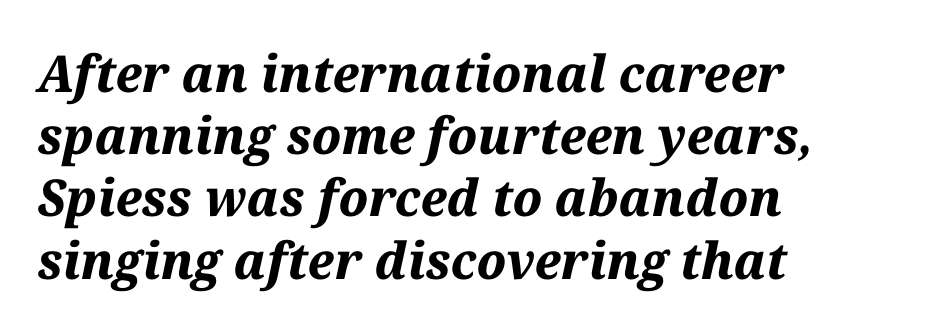
{"italic": "yes", "lean": "right", "slant_degrees": 12, "bold": "yes", "weight": "bold", "width": "normal", "stroke_contrast": "medium", "x_height": "medium", "monospaced": "no", "underline": "no", "align": "left", "line_spacing_ratio": 1.22, "letter_spacing": "normal", "letter_spacing_em": 0.0, "glyph_px": 51}
